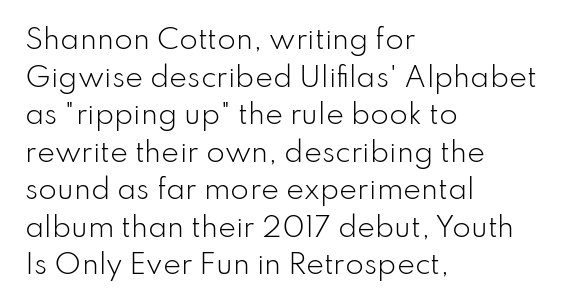
{"italic": "no", "bold": "no", "underline": "no", "align": "left", "line_spacing": "normal", "line_spacing_ratio": 1.39, "letter_spacing": "normal", "letter_spacing_em": 0.0, "glyph_px": 27}
